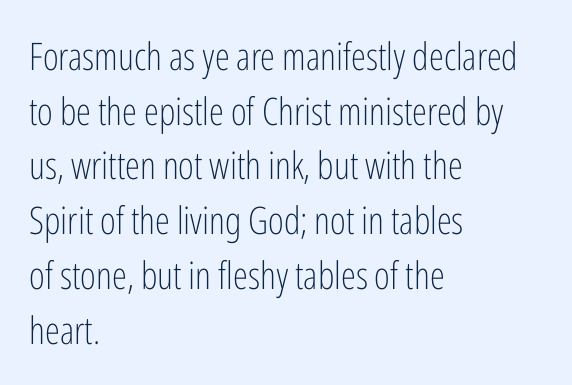
Stroke thickness stays within the range of a standard reading face or lighter. These lines are rendered in a variable-pitch font. The letters carry no serifs — their stems end cleanly without finishing strokes. Layout note: lines flush left.
